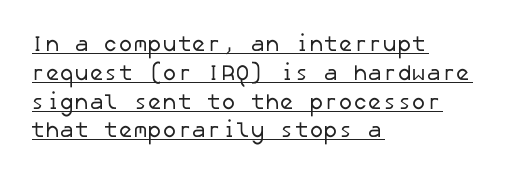
{"bold": "no", "underline": "yes", "align": "left", "line_spacing": "normal", "line_spacing_ratio": 1.31, "letter_spacing": "normal", "letter_spacing_em": 0.0, "glyph_px": 22}
